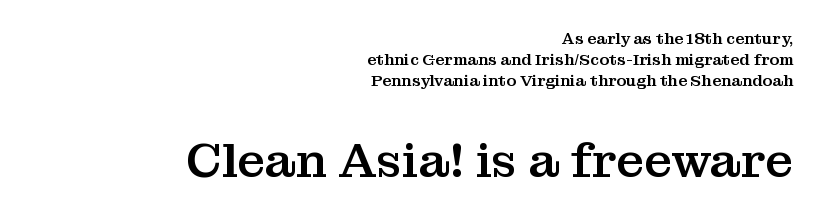
Q: Is the text italic (slanted)? A: No, it is upright.
Q: Is the typeface a serif or a sans-serif typeface? A: Serif.
Q: Is the text underlined? A: No.
Q: How is the paragraph aligned? A: Right-aligned.
Q: Is the spacing between letters normal or unusually wide? A: Normal.
Q: Is the spacing between lines tight, normal or loose? A: Normal.
Q: Which block of text is set in a larger size, the first (top) or the second (bottom)? A: The second (bottom) one.
Q: Width (condensed, normal, or wide)? A: Normal.
Q: Stroke contrast? A: Medium.
Q: x-height? A: Medium.
Q: Monospaced? A: No.
